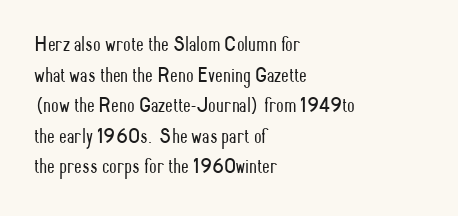
Q: Is the text bold? A: No.
Q: Is the text italic (slanted)? A: No, it is upright.
Q: Is the text underlined? A: No.
Q: How is the paragraph aligned? A: Left-aligned.
Q: Is the spacing between letters normal or unusually wide? A: Normal.
Q: Is the spacing between lines tight, normal or loose? A: Normal.
